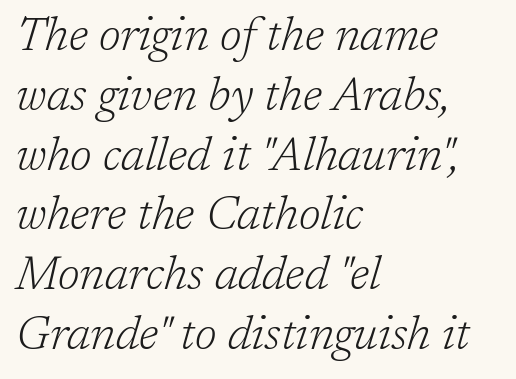
Note: serifs present on the glyphs. A normal amount of white space separates one row of letters from the next. The rendering anchors every line to the left-hand side. Unmarked baselines from the first word to the last.
